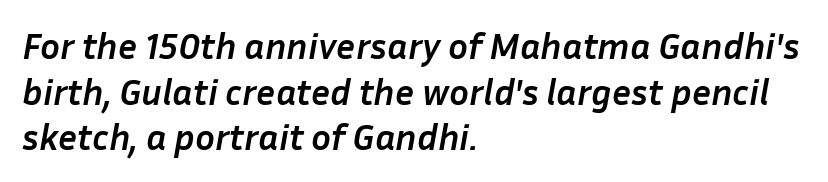
How heavy is the stroke? Heavy — this is a bold. A typesetter would call this proportional, since set widths differ per character. Compared with typical body copy, the letter spacing here is the same. Rendered with sloped, italic letterforms.
